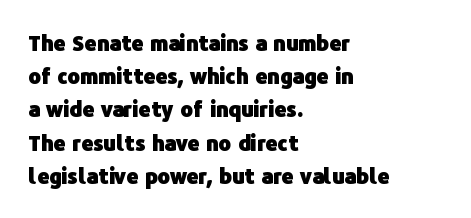
{"italic": "no", "bold": "yes", "underline": "no", "align": "left", "line_spacing": "normal", "line_spacing_ratio": 1.58, "letter_spacing": "normal", "letter_spacing_em": 0.0, "glyph_px": 21}
